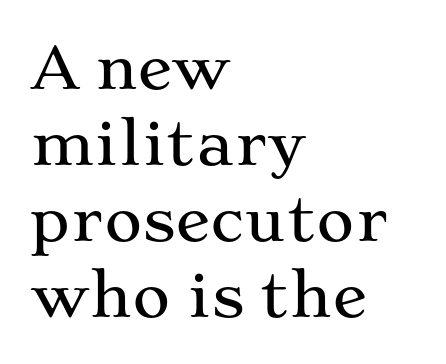
A typesetter would mark this as roman, not italic. The rows are spaced the way most documents space them. In terms of letterspacing, this is plain default setting. Short and long lines alike share a common starting point at left. Just letters on the line, the space beneath them empty.
